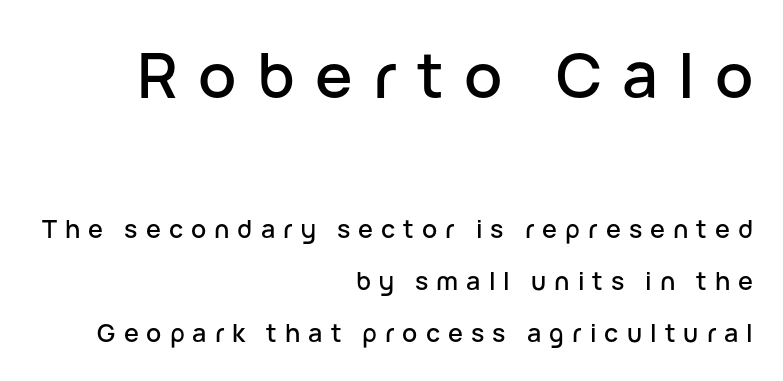
The passage shown stacks its lines with a broad gap. The zone under the glyphs is completely vacant. Note the varied advance widths — an 'i' is clearly narrower than an 'm'. The typeface chosen for these lines omits serifs.
